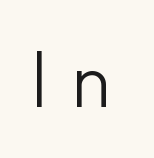
Typographically, this falls in the sans-serif category. Nobody drew a line under any word here. Each stroke keeps to a modest, everyday thickness or less. Designer's note — italics off, roman on. Think of a printed novel: that variable character pitch is what you see here.
